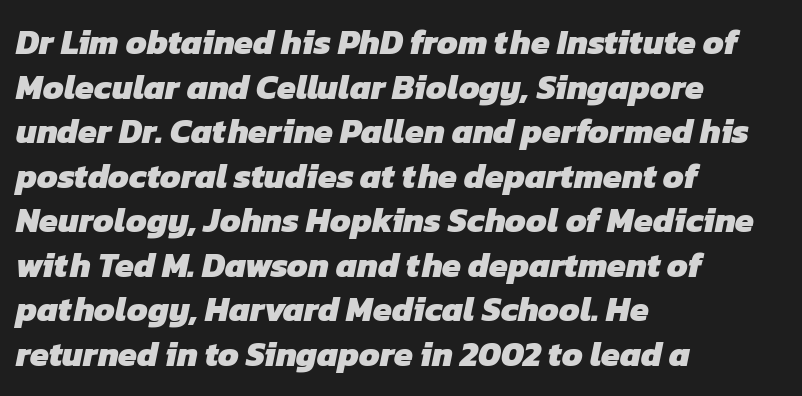
{"serif": "no", "bold": "yes", "weight": "heavy", "width": "normal", "stroke_contrast": "low", "x_height": "medium", "monospaced": "no", "underline": "no", "align": "left", "line_spacing": "normal", "line_spacing_ratio": 1.31, "letter_spacing": "normal", "letter_spacing_em": 0.0, "glyph_px": 34}
